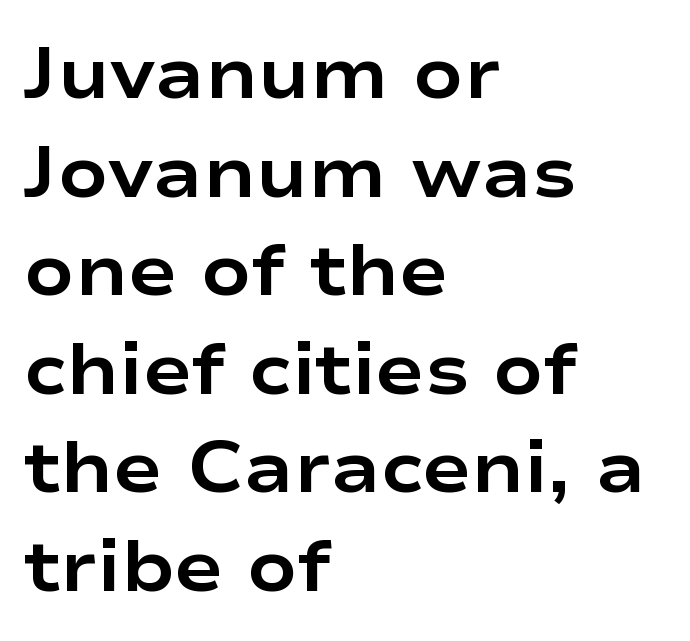
Q: Is the text bold? A: Yes.
Q: Is the text italic (slanted)? A: No, it is upright.
Q: Is the typeface a serif or a sans-serif typeface? A: Sans-serif.
Q: Is the text underlined? A: No.
Q: How is the paragraph aligned? A: Left-aligned.
Q: Is the spacing between letters normal or unusually wide? A: Normal.
Q: Is the spacing between lines tight, normal or loose? A: Normal.
Q: Width (condensed, normal, or wide)? A: Wide.
Q: Stroke contrast? A: Low.
Q: x-height? A: Medium.
Q: Monospaced? A: No.
